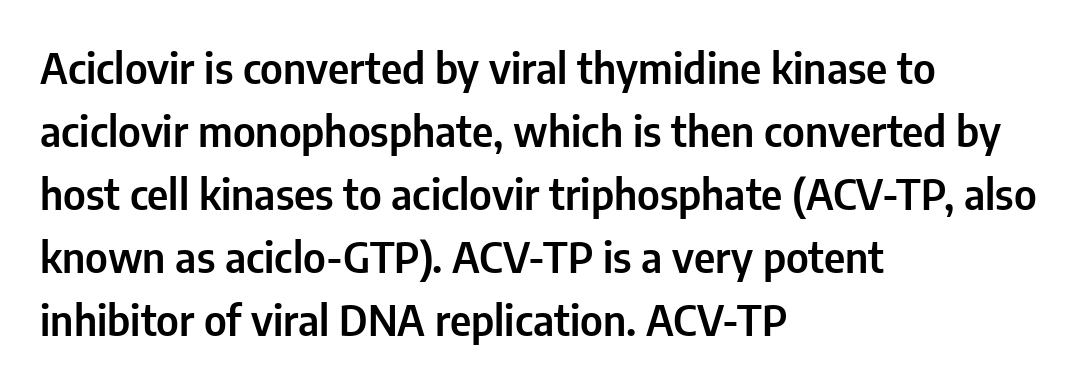
Q: Is the text italic (slanted)? A: No, it is upright.
Q: Is the typeface a serif or a sans-serif typeface? A: Sans-serif.
Q: Is the text underlined? A: No.
Q: How is the paragraph aligned? A: Left-aligned.
Q: Is the spacing between letters normal or unusually wide? A: Normal.
Q: Is the spacing between lines tight, normal or loose? A: Normal.
Q: Width (condensed, normal, or wide)? A: Condensed.
Q: Stroke contrast? A: Low.
Q: x-height? A: Medium.
Q: Monospaced? A: No.
